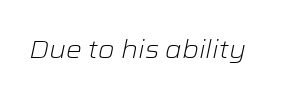
A quiet, ordinary-to-light weight characterises the typeface. A typesetter would call this zero additional tracking. The typography opts for an oblique posture over an upright one. Beneath every word, the page is bare.
